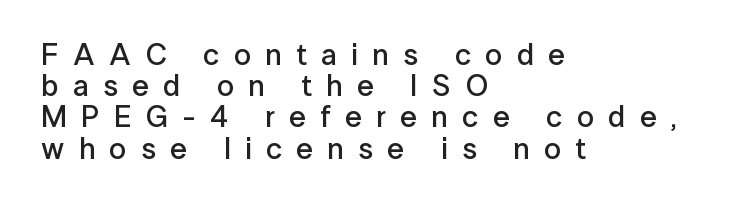
{"serif": "no", "italic": "no", "bold": "semi", "weight": "semibold", "width": "normal", "stroke_contrast": "low", "x_height": "medium", "monospaced": "no", "underline": "no", "align": "left", "line_spacing": "tight", "line_spacing_ratio": 1.04, "letter_spacing": "wide", "letter_spacing_em": 0.48, "glyph_px": 30}
